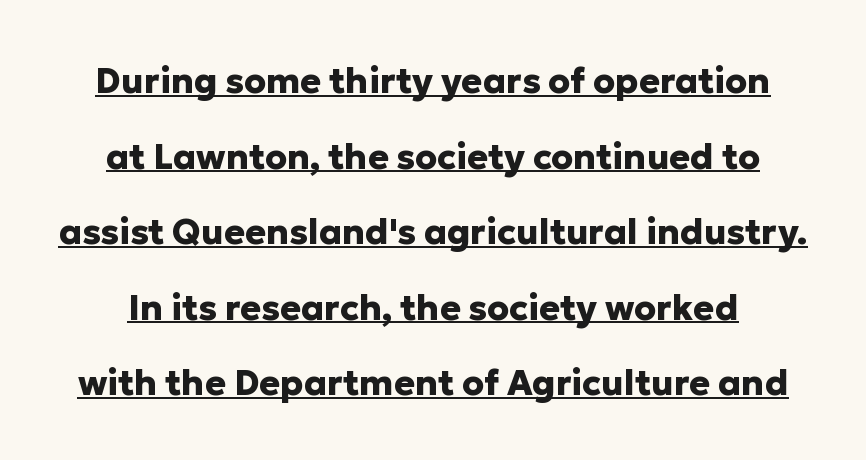
{"serif": "no", "italic": "no", "bold": "yes", "weight": "heavy", "width": "normal", "stroke_contrast": "low", "x_height": "medium", "monospaced": "no", "underline": "yes", "line_spacing": "loose", "line_spacing_ratio": 2.16, "letter_spacing": "normal", "letter_spacing_em": 0.0, "glyph_px": 35}
